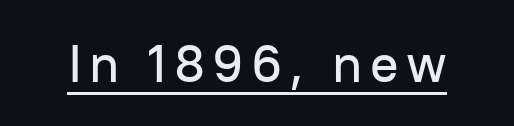
The image shows 53 px sans-serif type, upright; set underlined; low stroke contrast and a medium x-height.
